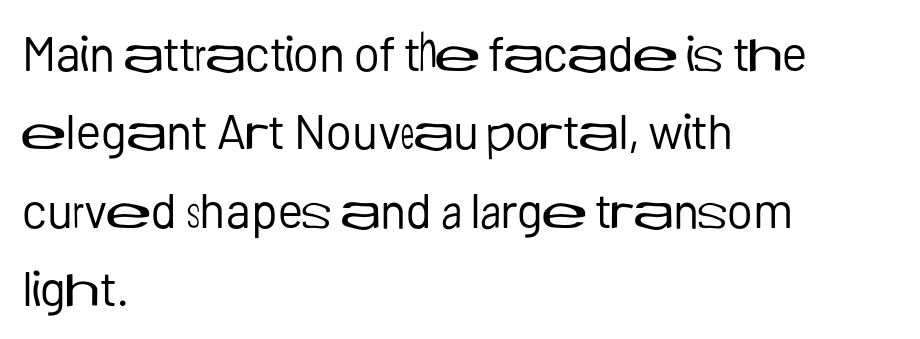
{"serif": "no", "italic": "no", "bold": "no", "weight": "regular", "width": "normal", "stroke_contrast": "low", "x_height": "medium", "monospaced": "no", "underline": "no", "align": "left", "line_spacing": "normal", "line_spacing_ratio": 1.6, "letter_spacing": "normal", "letter_spacing_em": 0.0, "glyph_px": 49}
